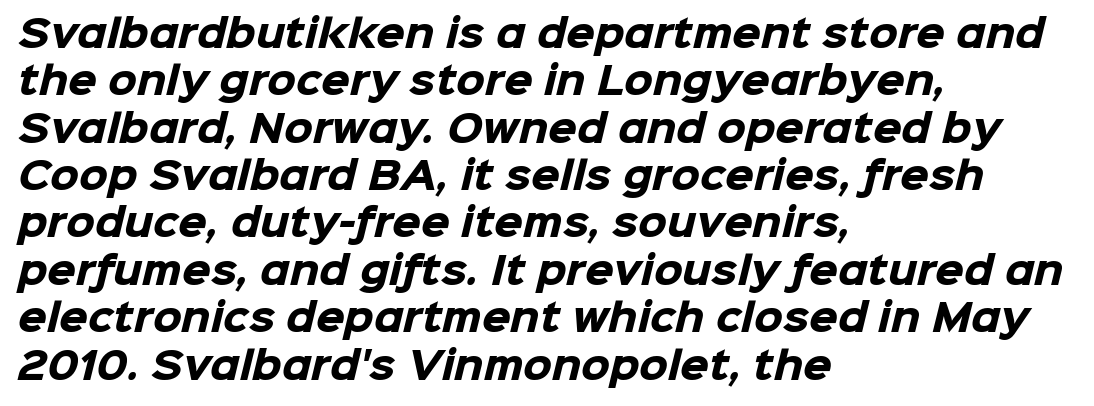
The image shows 37 px heavy sans-serif type; set left-aligned, normal line spacing (1.28x), normal letter spacing, not underlined; low stroke contrast and a medium x-height.
